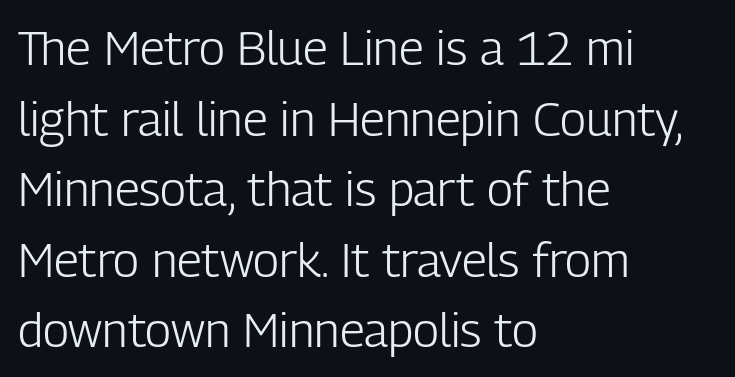
{"serif": "no", "italic": "no", "bold": "no", "weight": "light", "width": "condensed", "stroke_contrast": "low", "x_height": "medium", "monospaced": "no", "underline": "no", "align": "left", "line_spacing": "normal", "line_spacing_ratio": 1.47, "letter_spacing": "normal", "letter_spacing_em": 0.0, "glyph_px": 48}
